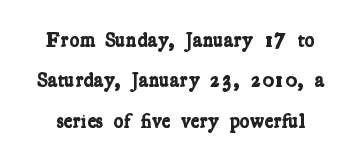
Emphasis by weight is at full strength: bold. Look at the tracking — it's just the regular setting, nothing added. Line spacing here is loose. Beneath every word, the page is bare.
